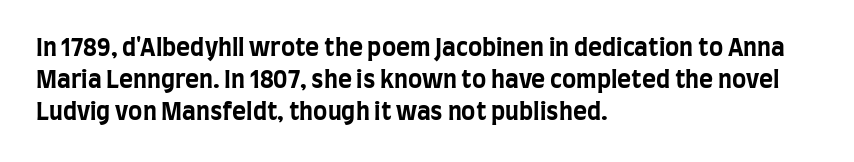
Heavy-handed strokes throughout: this text is bold. Ordinary non-slanted type is in use. The text block is weighted toward the left margin, trailing off unevenly rightward. Students, observe: this is what conventionally led text looks like. Students, note that the glyphs here touch the page at normal intervals. The words here are not underlined.
